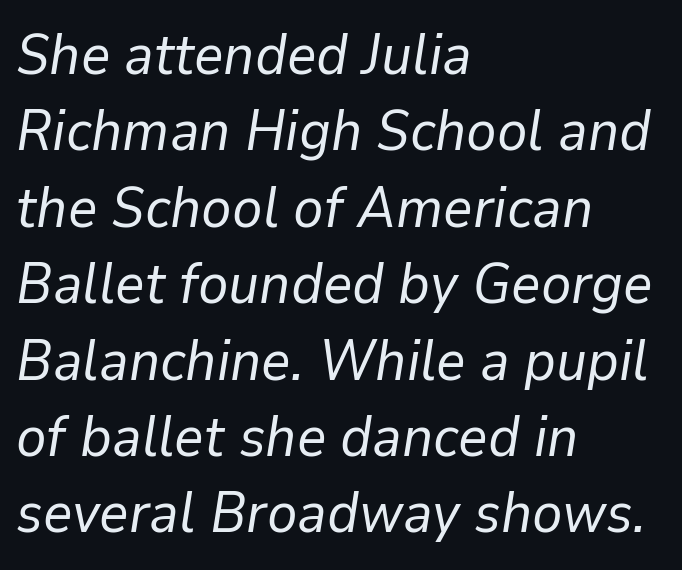
Q: Is the text bold? A: No.
Q: Is the text italic (slanted)? A: Yes, it leans right by about 9 degrees.
Q: Is the text underlined? A: No.
Q: How is the paragraph aligned? A: Left-aligned.
Q: Is the spacing between letters normal or unusually wide? A: Normal.
Q: Is the spacing between lines tight, normal or loose? A: Normal.
Q: Width (condensed, normal, or wide)? A: Normal.
Q: Stroke contrast? A: Low.
Q: x-height? A: Medium.
Q: Monospaced? A: No.
